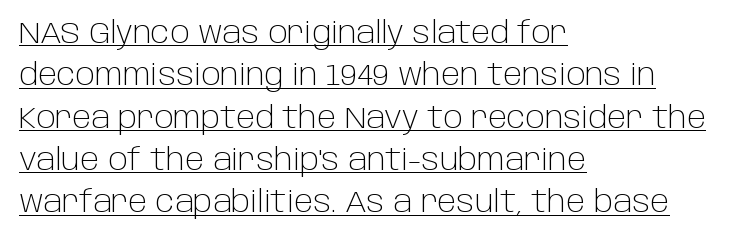
{"serif": "no", "italic": "no", "bold": "no", "weight": "light", "width": "normal", "stroke_contrast": "low", "x_height": "large", "monospaced": "no", "underline": "yes", "align": "left", "line_spacing": "normal", "line_spacing_ratio": 1.41, "letter_spacing": "normal", "letter_spacing_em": 0.0, "glyph_px": 30}
